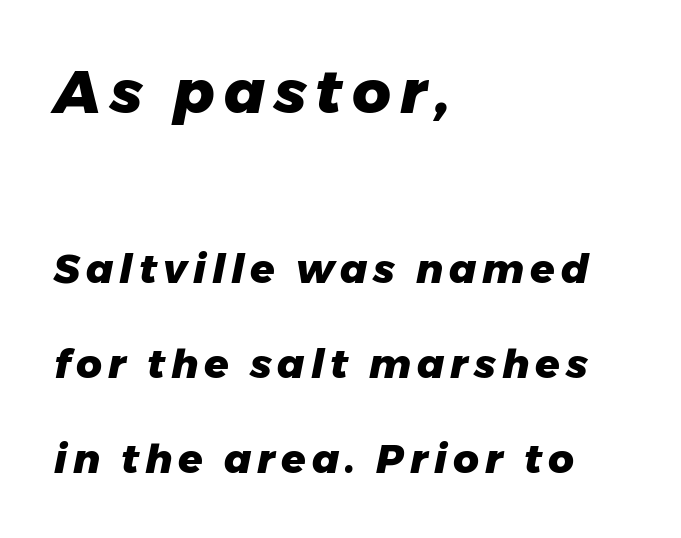
{"italic": "yes", "lean": "right", "slant_degrees": 11, "bold": "yes", "weight": "heavy", "width": "normal", "stroke_contrast": "low", "x_height": "medium", "monospaced": "no", "underline": "no", "align": "left", "line_spacing": "loose", "line_spacing_ratio": 2.37, "larger_block": "first", "size_ratio": 1.5, "glyph_px": 60}
